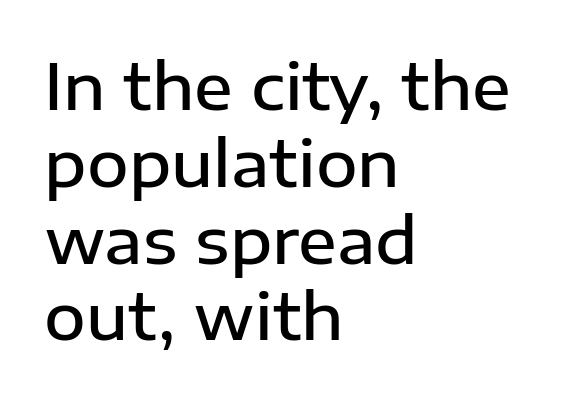
The image shows 64 px semibold sans-serif type, upright; set left-aligned, line spacing 1.2x, normal letter spacing, not underlined; low stroke contrast and a medium x-height.
